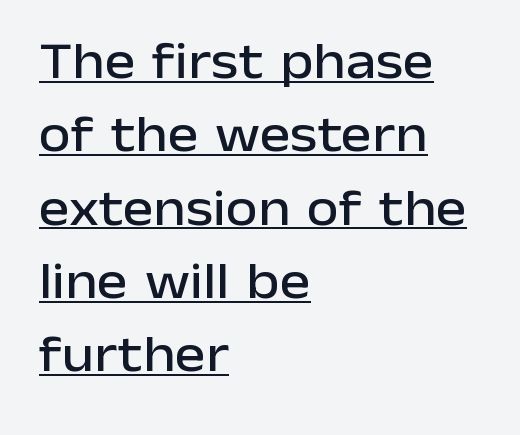
The image shows 52 px sans-serif type, upright; set left-aligned, normal line spacing (1.41x), normal letter spacing, underlined; low stroke contrast and a medium x-height.
